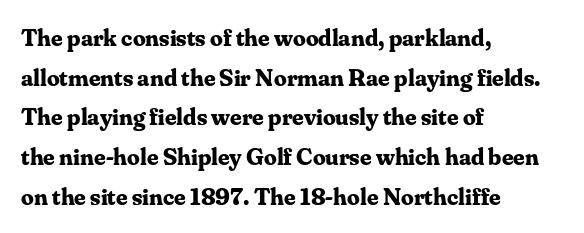
Q: Is the text bold? A: Yes.
Q: Is the text italic (slanted)? A: No, it is upright.
Q: Is the text underlined? A: No.
Q: How is the paragraph aligned? A: Left-aligned.
Q: Is the spacing between letters normal or unusually wide? A: Normal.
Q: Is the spacing between lines tight, normal or loose? A: Normal.
